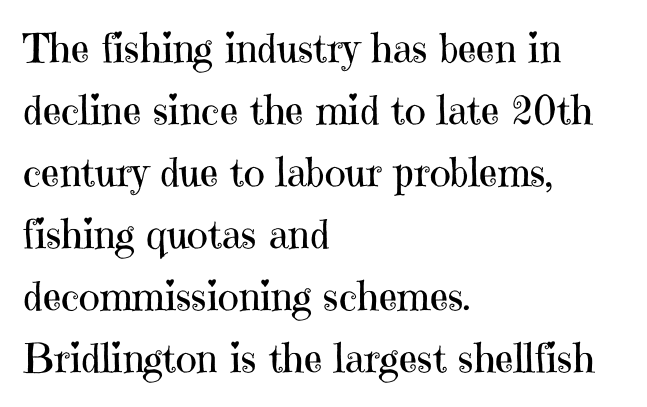
The image shows 40 px regular-weight serif type, upright; set left-aligned, normal line spacing (1.55x), normal letter spacing, not underlined; high stroke contrast and a medium x-height.
